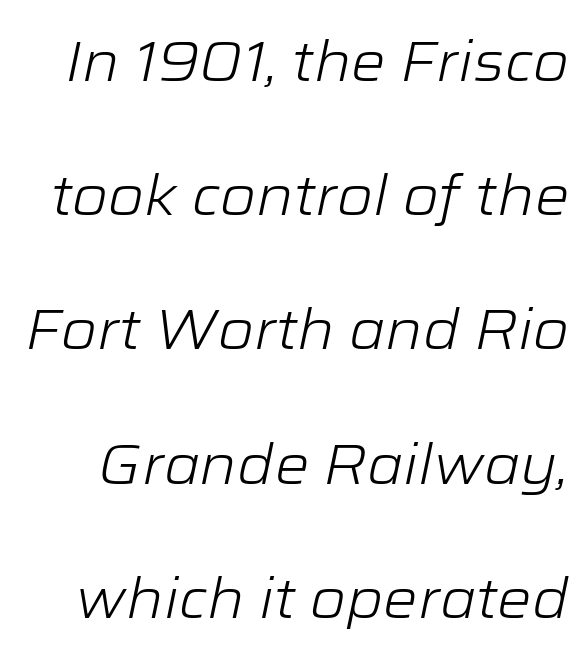
The image shows 55 px light, wide type, italic (leaning right); set loose line spacing (2.44x), normal letter spacing, not underlined; low stroke contrast and a medium x-height.
